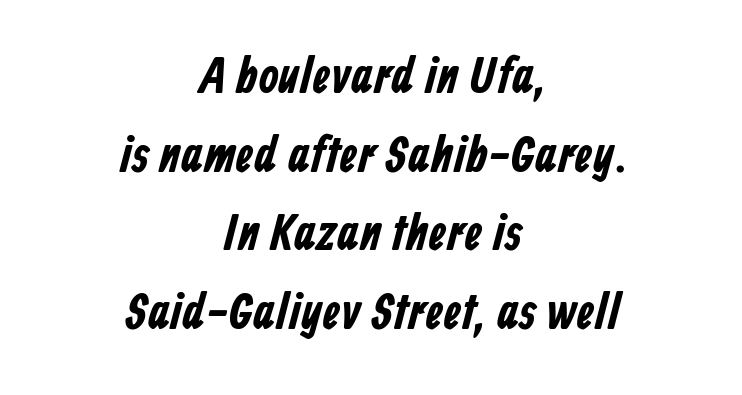
The image shows 51 px condensed sans-serif type; set centered, normal line spacing (1.54x), normal letter spacing, not underlined; low stroke contrast and a medium x-height.
